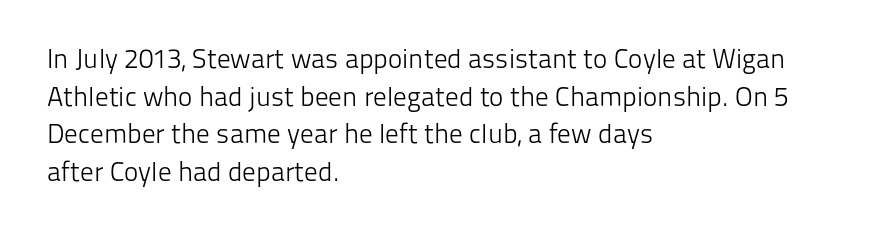
The image shows 27 px text type, upright; set left-aligned, normal line spacing (1.39x), normal letter spacing, not underlined.
